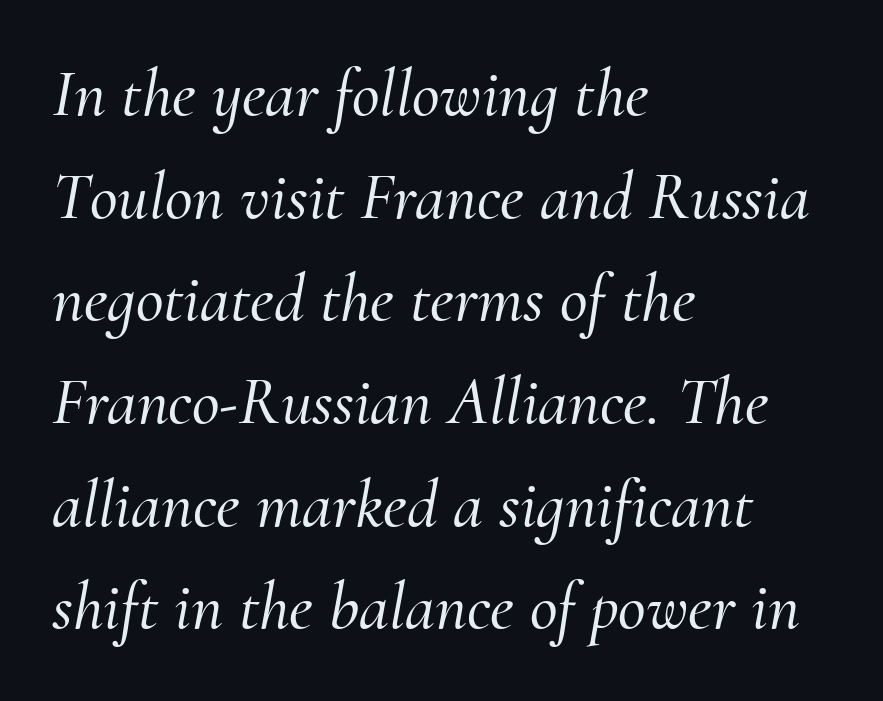
{"serif": "yes", "italic": "yes", "lean": "right", "slant_degrees": 10, "width": "normal", "stroke_contrast": "medium", "x_height": "small", "monospaced": "no", "underline": "no", "align": "left", "line_spacing": "normal", "line_spacing_ratio": 1.51, "letter_spacing": "normal", "letter_spacing_em": 0.0, "glyph_px": 68}
